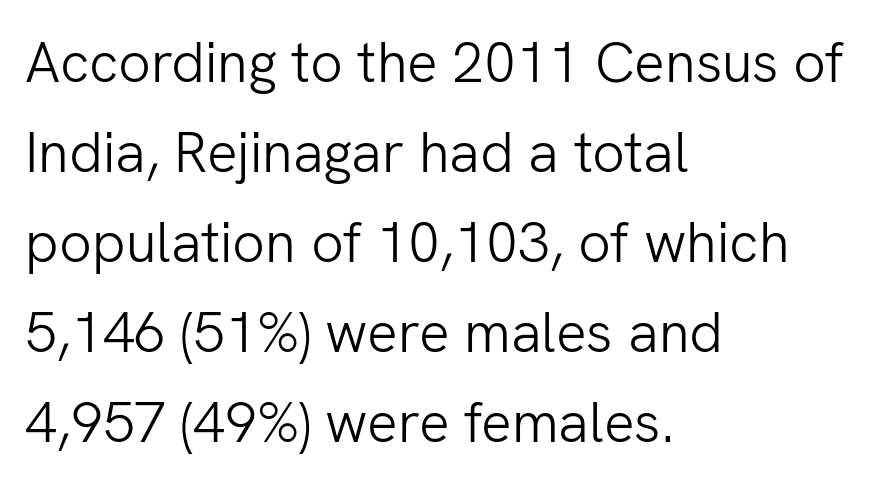
The image shows 57 px light sans-serif type, upright; set left-aligned, normal line spacing (1.58x), normal letter spacing, not underlined; low stroke contrast and a medium x-height.
